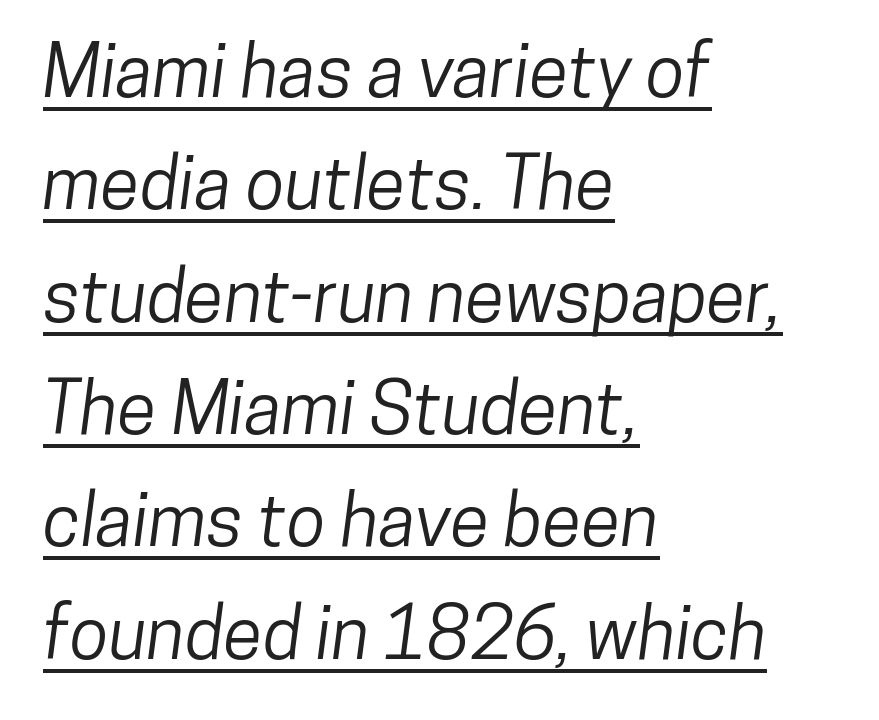
The image shows 72 px condensed sans-serif type; set left-aligned, normal line spacing (1.56x), normal letter spacing, underlined; low stroke contrast and a medium x-height.
